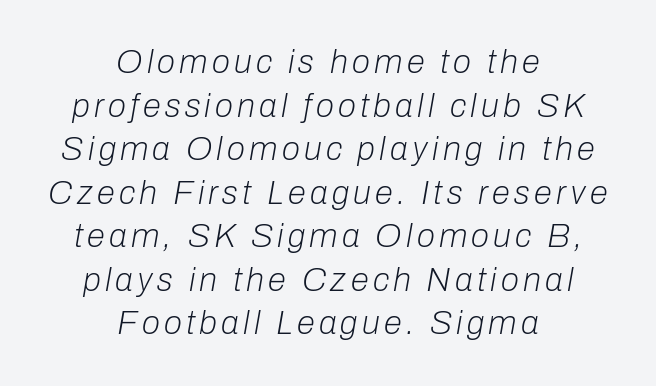
{"italic": "yes", "lean": "right", "slant_degrees": 10, "bold": "no", "weight": "light", "width": "normal", "stroke_contrast": "low", "x_height": "medium", "monospaced": "no", "underline": "no", "align": "center", "line_spacing": "normal", "line_spacing_ratio": 1.32, "glyph_px": 33}
